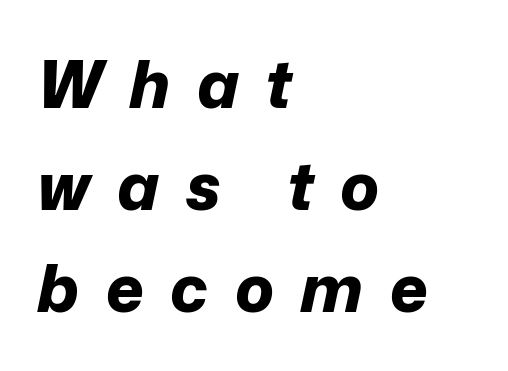
Q: Is the text bold? A: Yes.
Q: Is the text italic (slanted)? A: Yes, it leans right by about 12 degrees.
Q: Is the text underlined? A: No.
Q: How is the paragraph aligned? A: Left-aligned.
Q: Is the spacing between letters normal or unusually wide? A: Unusually wide.
Q: Is the spacing between lines tight, normal or loose? A: Normal.
Q: Width (condensed, normal, or wide)? A: Normal.
Q: Stroke contrast? A: Low.
Q: x-height? A: Medium.
Q: Monospaced? A: No.
